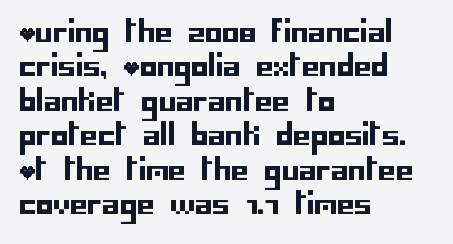
The image shows 28 px sans-serif type, upright; set left-aligned, line spacing 1.23x, normal letter spacing, not underlined; low stroke contrast and a large x-height.
